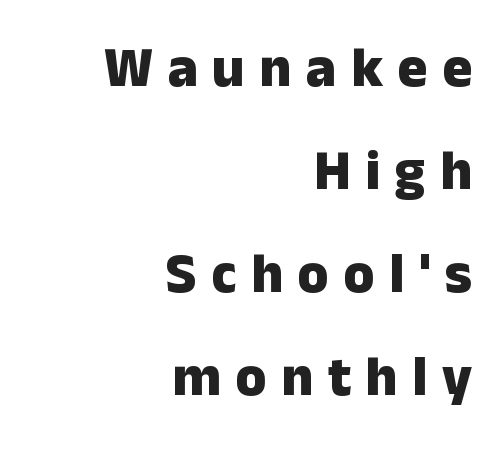
Are there feet on the stems? There aren't — it's a sans. Ascenders rise straight up at ninety degrees. Tracking value appears strongly positive — letters spread wide. Chunky letters — that's bold for sure.
